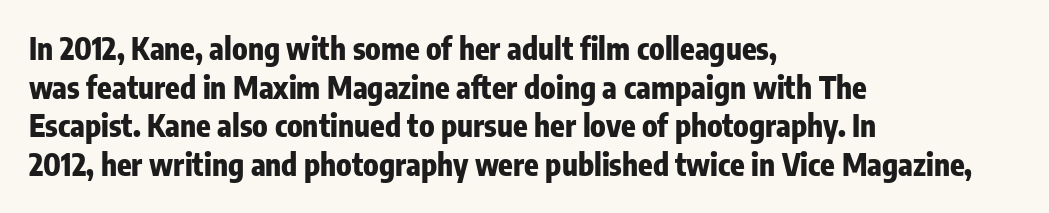
{"serif": "no", "italic": "no", "bold": "yes", "weight": "heavy", "width": "condensed", "stroke_contrast": "low", "x_height": "medium", "monospaced": "no", "underline": "no", "align": "left", "line_spacing": "normal", "line_spacing_ratio": 1.29, "letter_spacing": "normal", "letter_spacing_em": 0.0, "glyph_px": 30}
